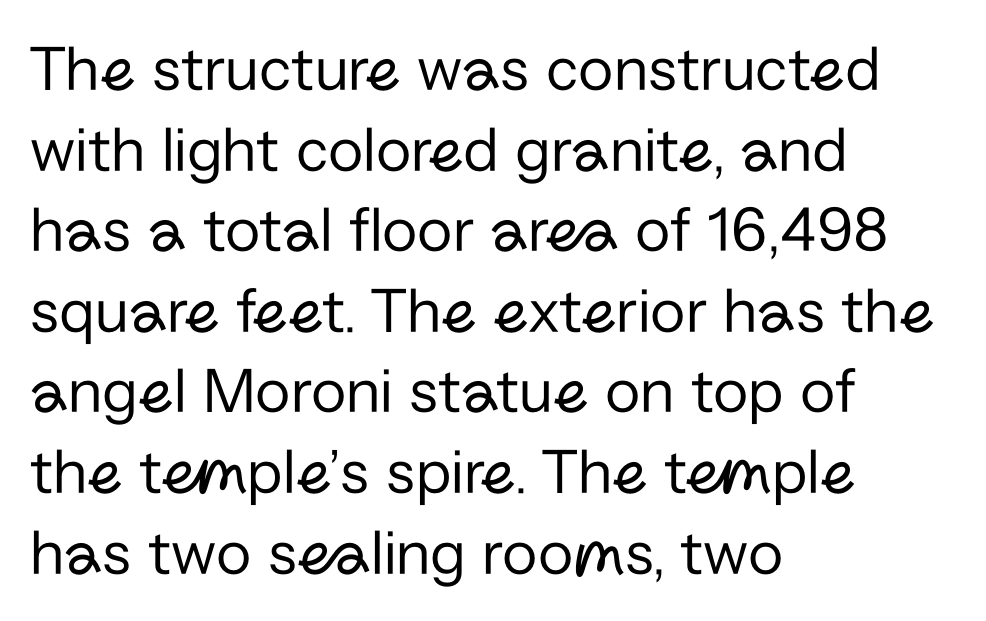
Serifs: no, the terminals of the letterforms are clean. A student would call this left alignment; a typographer would say flush left, rag right. Do the characters align in a grid? No, the font is proportional. Lines of text with bare space underneath. No extra tracking has been applied to these lines. Ascenders rise straight up at ninety degrees.
